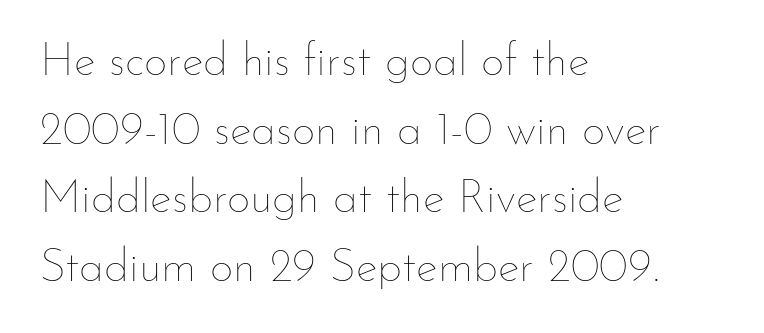
Q: Is the text bold? A: No.
Q: Is the text italic (slanted)? A: No, it is upright.
Q: Is the text underlined? A: No.
Q: How is the paragraph aligned? A: Left-aligned.
Q: Is the spacing between letters normal or unusually wide? A: Normal.
Q: Is the spacing between lines tight, normal or loose? A: Normal.
Q: Width (condensed, normal, or wide)? A: Normal.
Q: Stroke contrast? A: Low.
Q: x-height? A: Small.
Q: Monospaced? A: No.
